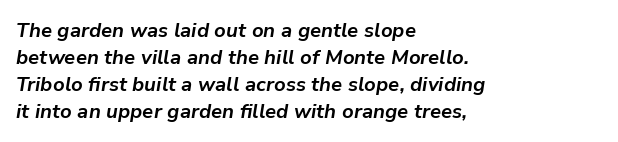
The image shows 20 px bold type, italic (leaning right); set left-aligned, normal line spacing (1.35x), normal letter spacing, not underlined.
